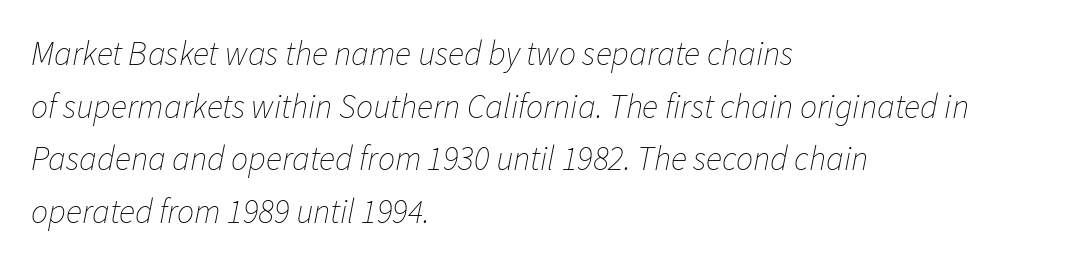
Q: Is the text bold? A: No.
Q: Is the text italic (slanted)? A: Yes, it leans right by about 11 degrees.
Q: Is the text underlined? A: No.
Q: How is the paragraph aligned? A: Left-aligned.
Q: Is the spacing between letters normal or unusually wide? A: Normal.
Q: Is the spacing between lines tight, normal or loose? A: Normal.
Q: Width (condensed, normal, or wide)? A: Normal.
Q: Stroke contrast? A: Low.
Q: x-height? A: Medium.
Q: Monospaced? A: No.
